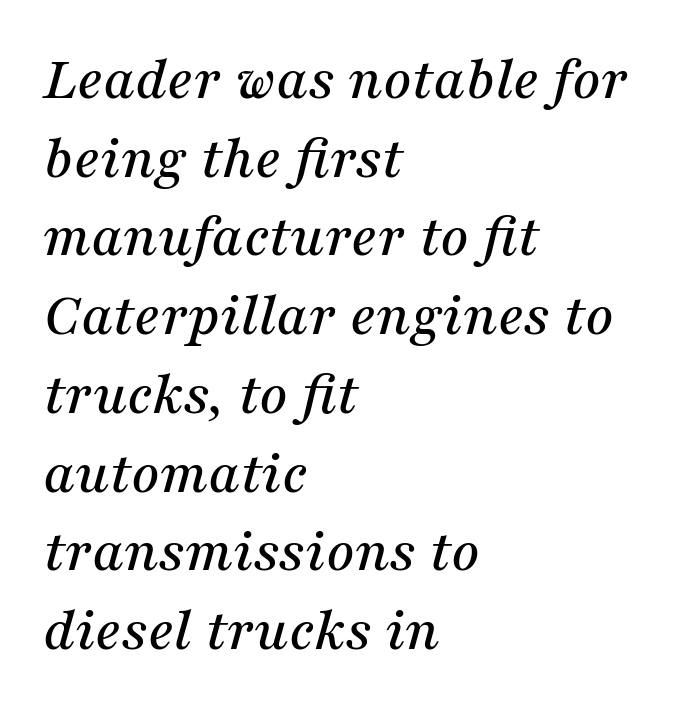
{"serif": "yes", "italic": "yes", "lean": "right", "slant_degrees": 16, "width": "normal", "stroke_contrast": "medium", "x_height": "medium", "monospaced": "no", "underline": "no", "align": "left", "line_spacing": "normal", "line_spacing_ratio": 1.27, "letter_spacing": "normal", "letter_spacing_em": 0.0, "glyph_px": 62}
